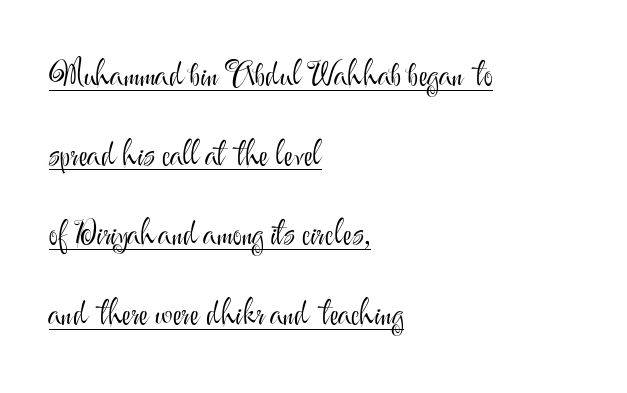
A typesetter would call this zero additional tracking. The space between consecutive lines is lavish. Is this a sans? Yes — the strokes have no serifs.
